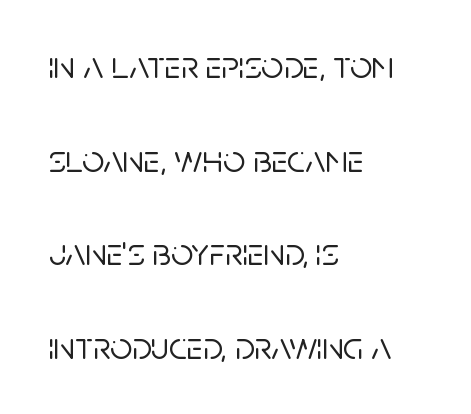
The axis of the letterforms is exactly vertical. Nobody drew a line under any word here. Leading: increased. The designer went with a sans here, leaving each stem footless. Students, note that the glyphs here touch the page at normal intervals.
